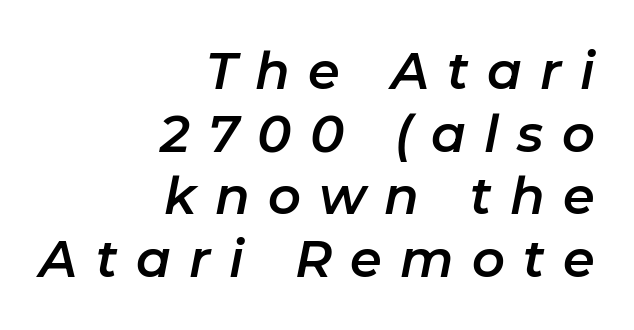
Q: Is the text italic (slanted)? A: Yes, it leans right by about 11 degrees.
Q: Is the text underlined? A: No.
Q: How is the paragraph aligned? A: Right-aligned.
Q: Is the spacing between letters normal or unusually wide? A: Unusually wide.
Q: Width (condensed, normal, or wide)? A: Normal.
Q: Stroke contrast? A: Low.
Q: x-height? A: Medium.
Q: Monospaced? A: No.
